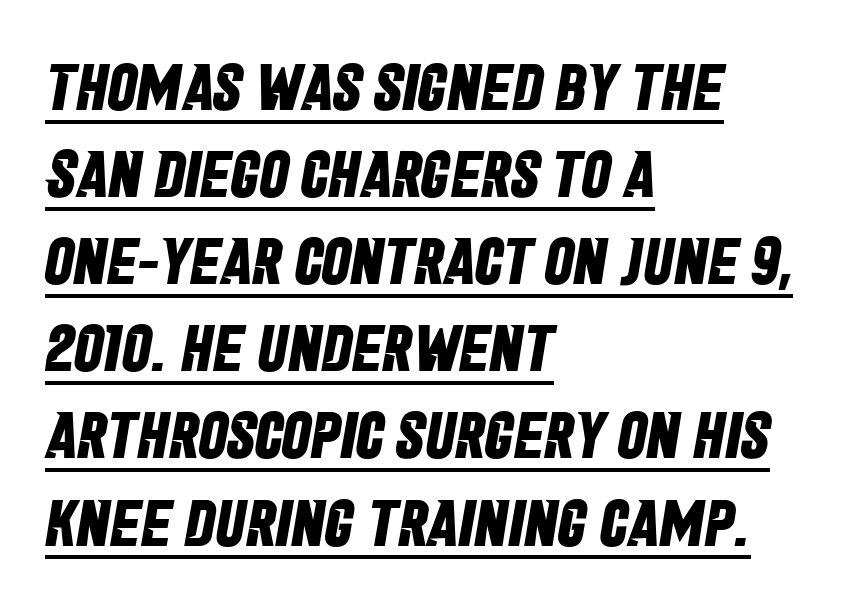
{"serif": "no", "bold": "yes", "weight": "bold", "width": "condensed", "stroke_contrast": "low", "x_height": "large", "monospaced": "no", "underline": "yes", "align": "left", "line_spacing": "normal", "line_spacing_ratio": 1.32, "letter_spacing": "normal", "letter_spacing_em": 0.0, "glyph_px": 66}
